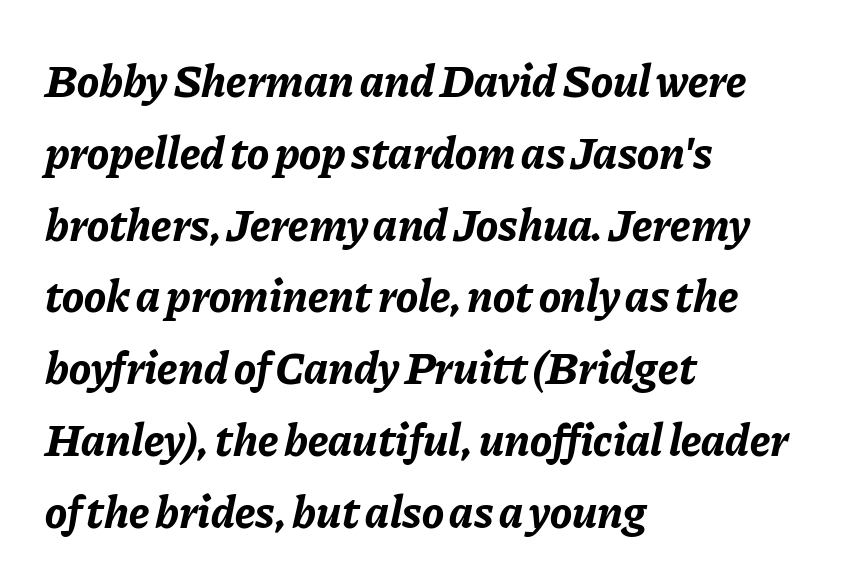
Q: Is the text bold? A: Yes.
Q: Is the text italic (slanted)? A: Yes, it leans right by about 11 degrees.
Q: Is the text underlined? A: No.
Q: How is the paragraph aligned? A: Left-aligned.
Q: Is the spacing between letters normal or unusually wide? A: Normal.
Q: Is the spacing between lines tight, normal or loose? A: Normal.
Q: Width (condensed, normal, or wide)? A: Normal.
Q: Stroke contrast? A: Low.
Q: x-height? A: Medium.
Q: Monospaced? A: No.
